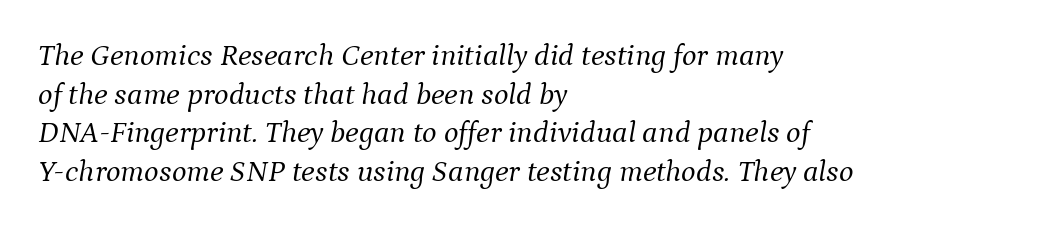
The image shows 31 px light serif type, italic (leaning right); set left-aligned, normal line spacing (1.25x), normal letter spacing, not underlined; medium stroke contrast and a medium x-height.
